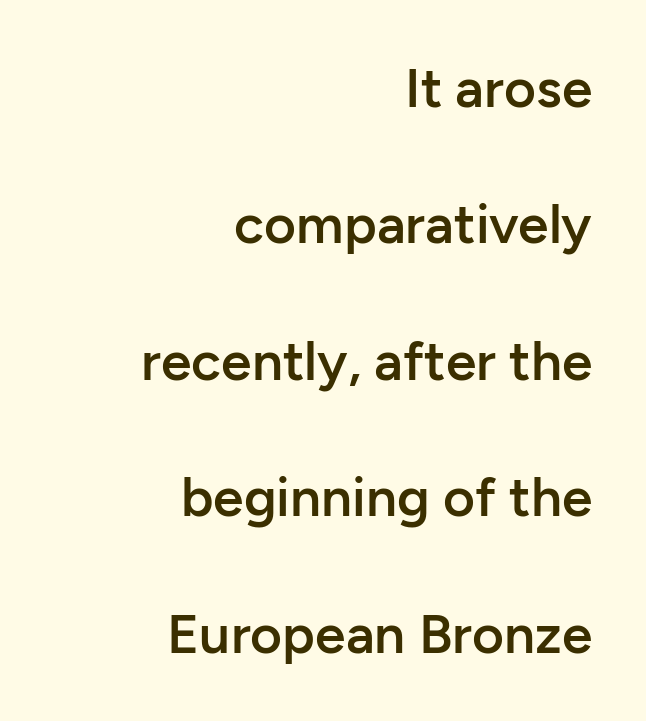
Grotesque or geometric, the face here clearly has no serifs. Line spacing here is loose. The face used here is proportionally spaced, like ordinary book or web type. Does the copy run flush right? Yes — the right margin is perfectly even. The sample has been set in demibold, a notch under bold. Here the glyphs are tracked normally, forming tight word shapes.
